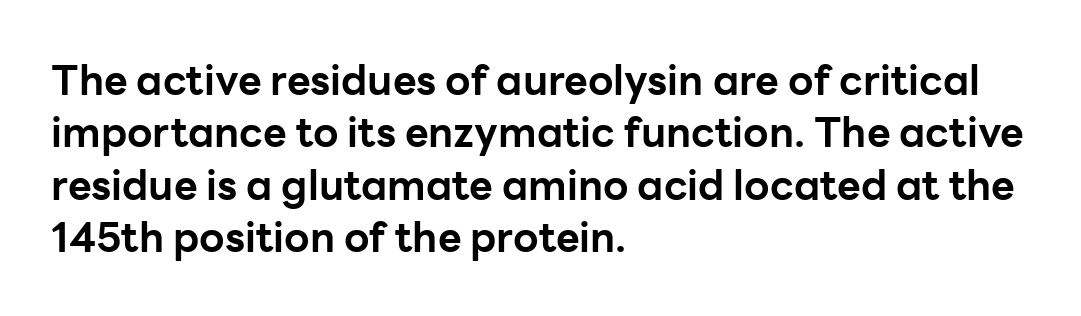
The image shows 41 px bold sans-serif type, upright; set left-aligned, normal line spacing (1.28x), normal letter spacing, not underlined; low stroke contrast and a medium x-height.
